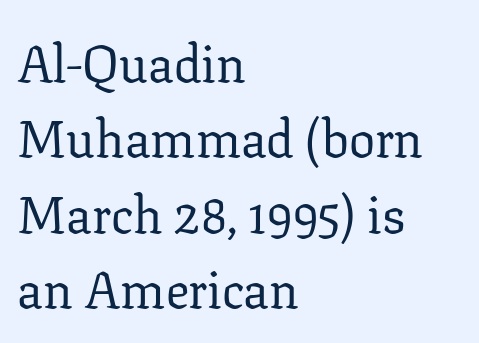
The image shows 52 px regular-weight serif type, upright; set left-aligned, normal line spacing (1.45x), normal letter spacing, not underlined; low stroke contrast and a medium x-height.
